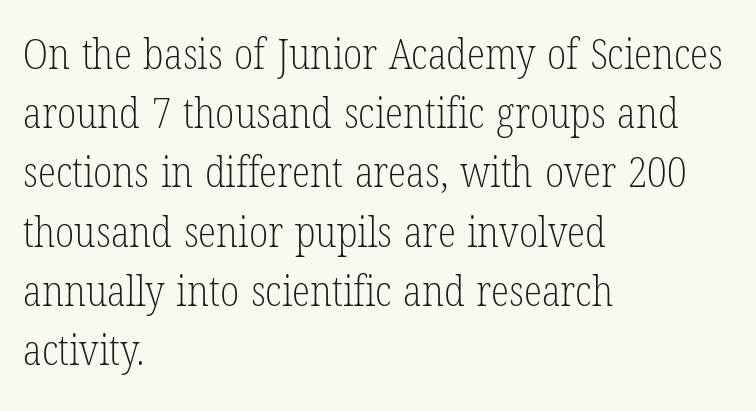
Q: Is the text bold? A: No.
Q: Is the text italic (slanted)? A: No, it is upright.
Q: Is the typeface a serif or a sans-serif typeface? A: Serif.
Q: Is the text underlined? A: No.
Q: How is the paragraph aligned? A: Left-aligned.
Q: Is the spacing between letters normal or unusually wide? A: Normal.
Q: Is the spacing between lines tight, normal or loose? A: Normal.
Q: Width (condensed, normal, or wide)? A: Condensed.
Q: Stroke contrast? A: Low.
Q: x-height? A: Medium.
Q: Monospaced? A: No.
